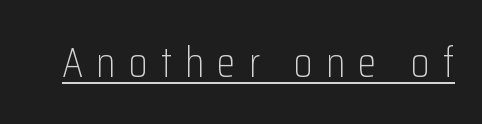
Q: Is the text bold? A: No.
Q: Is the text italic (slanted)? A: No, it is upright.
Q: Is the typeface a serif or a sans-serif typeface? A: Sans-serif.
Q: Is the text underlined? A: Yes.
Q: Is the spacing between letters normal or unusually wide? A: Unusually wide.
Q: Width (condensed, normal, or wide)? A: Condensed.
Q: Stroke contrast? A: Low.
Q: x-height? A: Medium.
Q: Monospaced? A: No.
